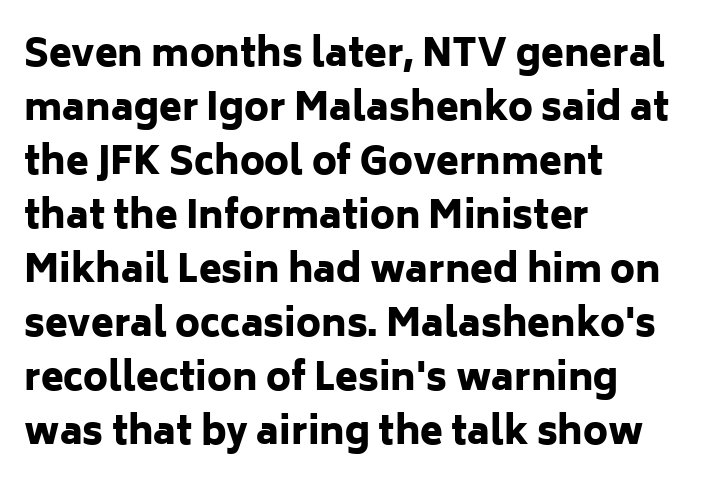
Q: Is the text bold? A: Yes.
Q: Is the text italic (slanted)? A: No, it is upright.
Q: Is the typeface a serif or a sans-serif typeface? A: Sans-serif.
Q: Is the text underlined? A: No.
Q: How is the paragraph aligned? A: Left-aligned.
Q: Is the spacing between letters normal or unusually wide? A: Normal.
Q: Is the spacing between lines tight, normal or loose? A: Normal.
Q: Width (condensed, normal, or wide)? A: Normal.
Q: Stroke contrast? A: Low.
Q: x-height? A: Medium.
Q: Monospaced? A: No.
